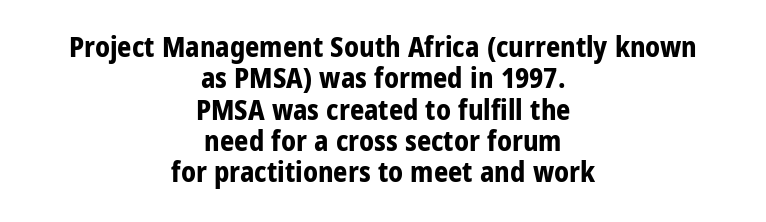
The image shows 28 px bold, condensed sans-serif type, upright; set centered, tight line spacing (1.12x), normal letter spacing, not underlined; low stroke contrast and a medium x-height.
